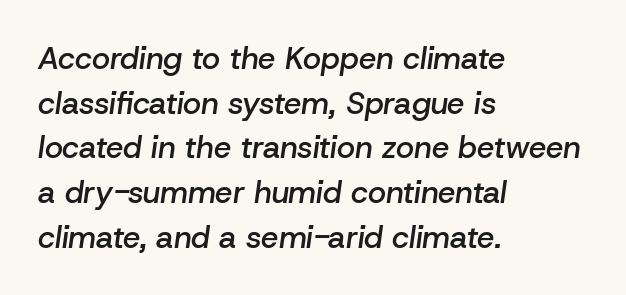
The image shows 31 px semibold type, italic (leaning right); set left-aligned, normal line spacing (1.44x), normal letter spacing, not underlined; low stroke contrast and a medium x-height.
